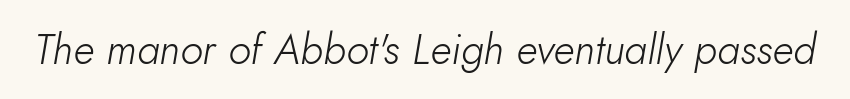
The passage shown is not underscored anywhere. Proportional: the letters do not fall into vertical columns. Words appear dense and cohesive because spacing is normal. Is this a heavy cut? Hardly; it is regular or lighter. Is the type slanted? Yes — the strokes lean at a clear angle.
